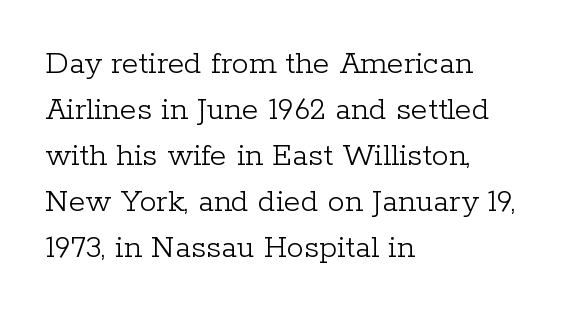
These lines are rendered in a variable-pitch font. Honestly, the row spacing looks completely unremarkable. Is the block centered? No — it sits flush against the left margin. Unmarked baselines from the first word to the last. Stroke mass is kept to a normal reading level or below.
